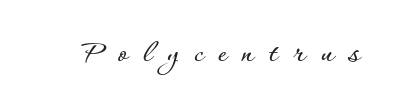
Only glyphs here, with clear space below each row. The passage shown is typed in a proportional face where columns would drift. Display-style spreading of the glyphs; the letterfit is very open.
